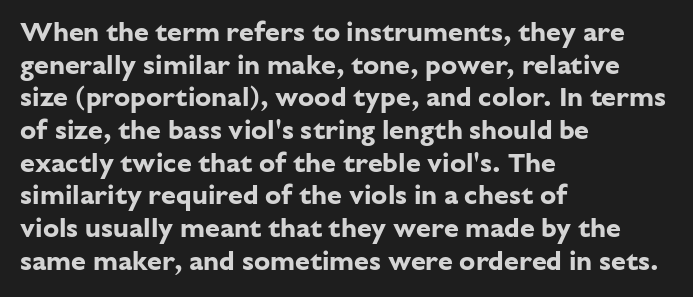
Q: Is the text bold? A: Yes.
Q: Is the text italic (slanted)? A: No, it is upright.
Q: Is the text underlined? A: No.
Q: How is the paragraph aligned? A: Left-aligned.
Q: Is the spacing between letters normal or unusually wide? A: Normal.
